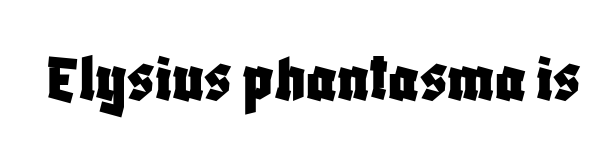
The image shows 70 px condensed sans-serif type, upright; set normal letter spacing, not underlined; low stroke contrast and a large x-height.
